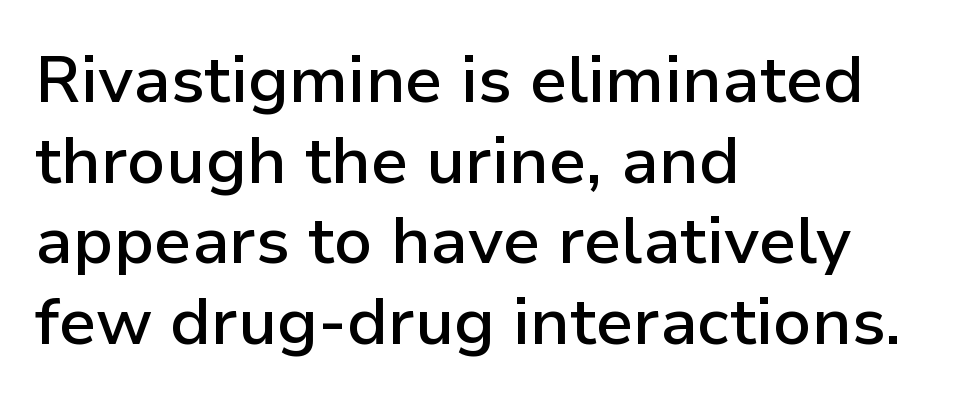
The image shows 66 px semibold sans-serif type, upright; set left-aligned, line spacing 1.22x, normal letter spacing, not underlined; low stroke contrast and a medium x-height.
